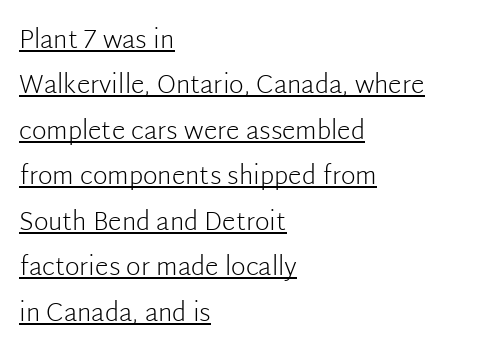
Q: Is the text bold? A: No.
Q: Is the text italic (slanted)? A: No, it is upright.
Q: Is the text underlined? A: Yes.
Q: How is the paragraph aligned? A: Left-aligned.
Q: Is the spacing between letters normal or unusually wide? A: Normal.
